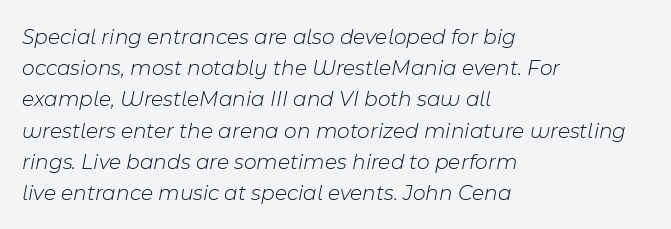
The image shows 22 px text type, italic (leaning right); set left-aligned, normal line spacing (1.42x), normal letter spacing, not underlined.
